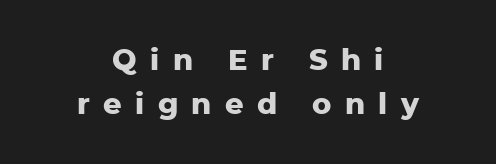
Q: Is the text bold? A: Yes.
Q: Is the text italic (slanted)? A: No, it is upright.
Q: Is the typeface a serif or a sans-serif typeface? A: Sans-serif.
Q: Is the text underlined? A: No.
Q: How is the paragraph aligned? A: Centered.
Q: Is the spacing between letters normal or unusually wide? A: Unusually wide.
Q: Is the spacing between lines tight, normal or loose? A: Normal.
Q: Width (condensed, normal, or wide)? A: Normal.
Q: Stroke contrast? A: Low.
Q: x-height? A: Medium.
Q: Monospaced? A: No.
